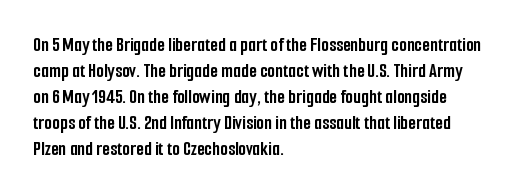
Q: Is the text bold? A: Yes.
Q: Is the text italic (slanted)? A: No, it is upright.
Q: Is the text underlined? A: No.
Q: How is the paragraph aligned? A: Left-aligned.
Q: Is the spacing between letters normal or unusually wide? A: Normal.
Q: Is the spacing between lines tight, normal or loose? A: Normal.
